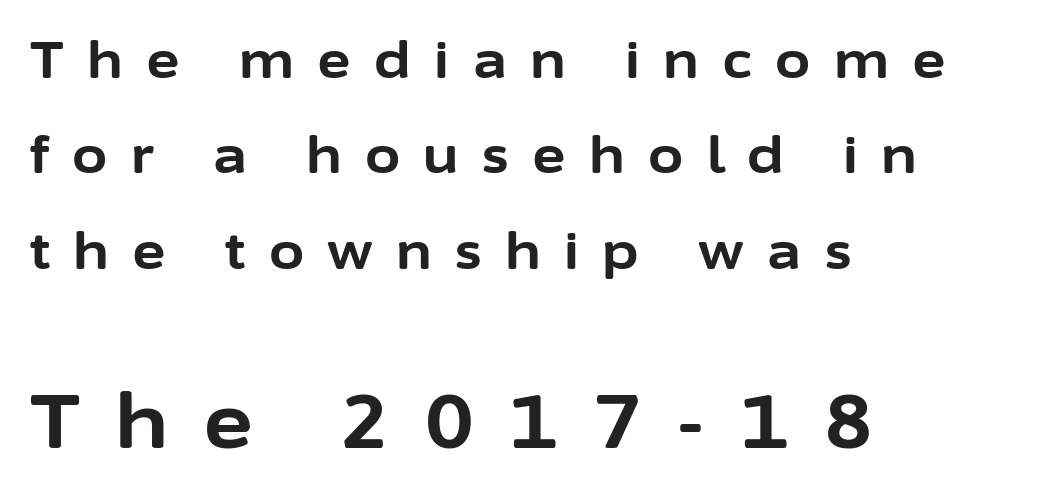
{"serif": "no", "italic": "no", "bold": "yes", "weight": "bold", "width": "normal", "stroke_contrast": "low", "x_height": "medium", "monospaced": "no", "underline": "no", "align": "left", "line_spacing_ratio": 1.87, "letter_spacing": "wide", "letter_spacing_em": 0.46, "larger_block": "second", "size_ratio": 1.49, "glyph_px": 76}
